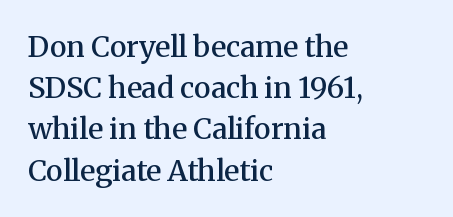
Q: Is the text bold? A: Semi-bold.
Q: Is the text italic (slanted)? A: No, it is upright.
Q: Is the typeface a serif or a sans-serif typeface? A: Serif.
Q: Is the text underlined? A: No.
Q: How is the paragraph aligned? A: Left-aligned.
Q: Is the spacing between letters normal or unusually wide? A: Normal.
Q: Is the spacing between lines tight, normal or loose? A: Normal.
Q: Width (condensed, normal, or wide)? A: Normal.
Q: Stroke contrast? A: Medium.
Q: x-height? A: Medium.
Q: Monospaced? A: No.
